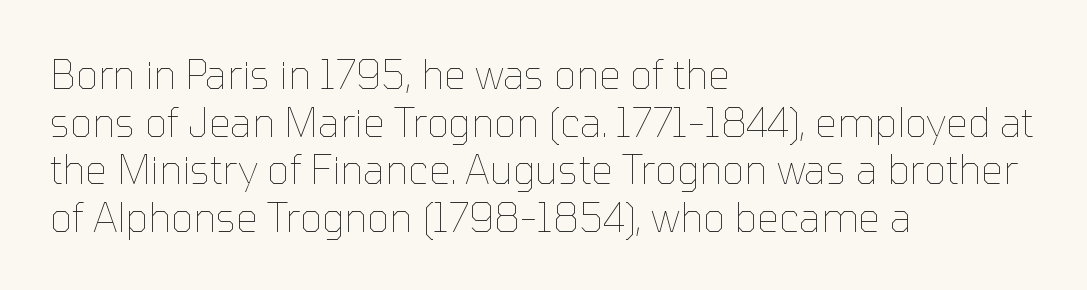
Does extra space separate the letters? No, they use regular spacing. One-word summary of the alignment: left. Notice how the stems are strictly vertical — no italics here. You could not count columns in this text — the font is proportionally spaced.
